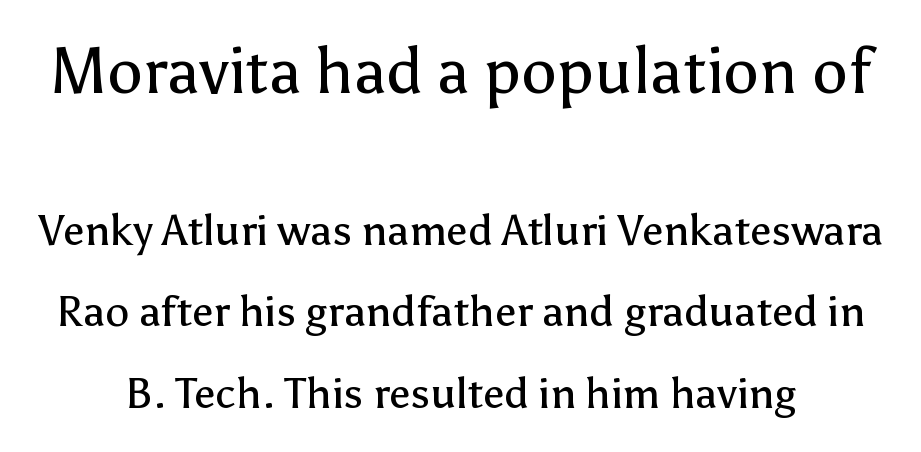
The weight tops out at a normal text grade. Each letter keeps its own natural width here, so spacing adapts to shape. The rendering keeps characters at their native spacing. Look at the glyph heights: the upper group is clearly the bigger setting. Grotesque or geometric, the face here clearly has no serifs. Ascenders rise straight up at ninety degrees.
